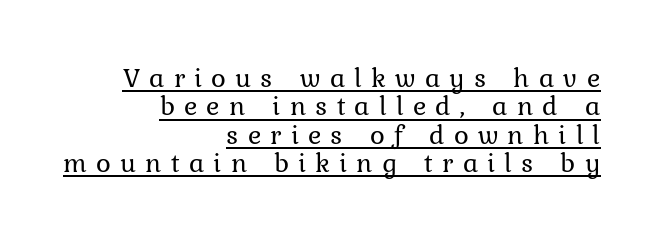
If you drew a ruler down the right edge, every line would touch it. The letters advance in unequal steps, a hallmark of proportional type. Rows of type sit shoulder to shoulder in the vertical direction. The gaps between neighbouring characters are conspicuously large.
